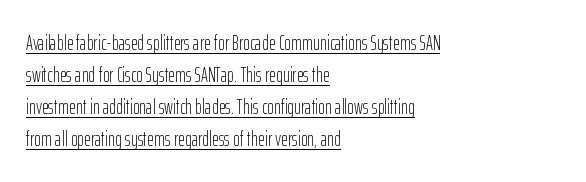
Q: Is the text bold? A: No.
Q: Is the text italic (slanted)? A: No, it is upright.
Q: Is the text underlined? A: Yes.
Q: How is the paragraph aligned? A: Left-aligned.
Q: Is the spacing between letters normal or unusually wide? A: Normal.
Q: Is the spacing between lines tight, normal or loose? A: Normal.
